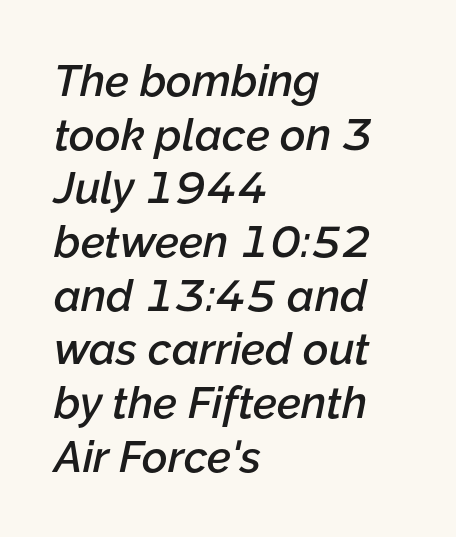
Q: Is the text bold? A: Semi-bold.
Q: Is the text italic (slanted)? A: Yes, it leans right by about 12 degrees.
Q: Is the text underlined? A: No.
Q: How is the paragraph aligned? A: Left-aligned.
Q: Is the spacing between letters normal or unusually wide? A: Normal.
Q: Width (condensed, normal, or wide)? A: Normal.
Q: Stroke contrast? A: Low.
Q: x-height? A: Medium.
Q: Monospaced? A: No.
